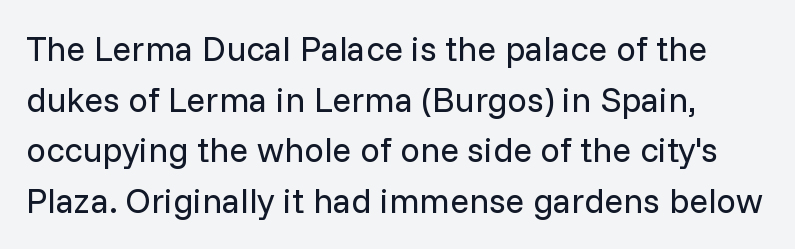
{"serif": "no", "italic": "no", "bold": "no", "weight": "regular", "width": "normal", "stroke_contrast": "low", "x_height": "medium", "monospaced": "no", "underline": "no", "line_spacing": "normal", "line_spacing_ratio": 1.45, "letter_spacing": "normal", "letter_spacing_em": 0.0, "glyph_px": 35}
